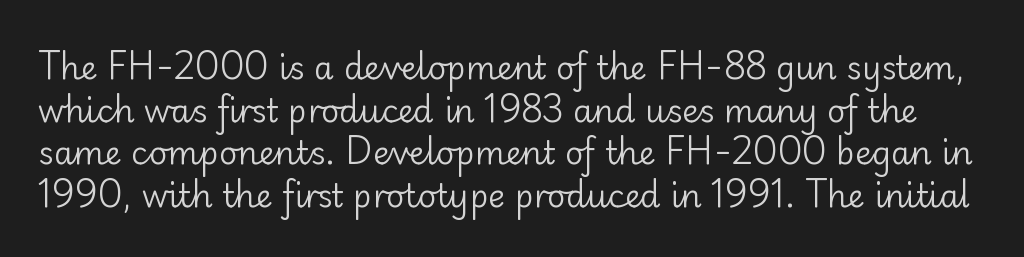
{"serif": "no", "italic": "no", "bold": "no", "weight": "regular", "width": "normal", "stroke_contrast": "low", "x_height": "small", "monospaced": "no", "underline": "no", "line_spacing": "normal", "line_spacing_ratio": 1.33, "letter_spacing": "normal", "letter_spacing_em": 0.0, "glyph_px": 32}
